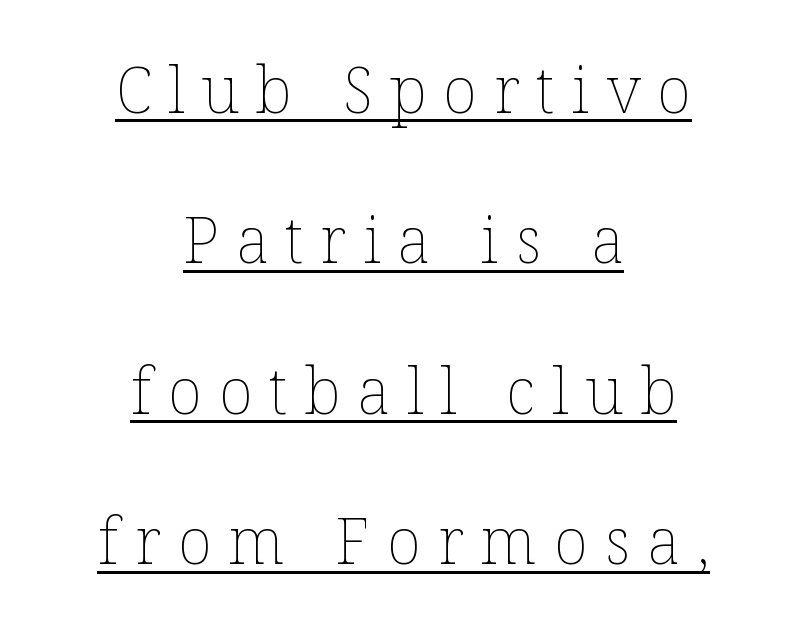
Q: Is the text bold? A: No.
Q: Is the text italic (slanted)? A: No, it is upright.
Q: Is the text underlined? A: Yes.
Q: How is the paragraph aligned? A: Centered.
Q: Is the spacing between letters normal or unusually wide? A: Unusually wide.
Q: Is the spacing between lines tight, normal or loose? A: Loose.
Q: Width (condensed, normal, or wide)? A: Normal.
Q: Stroke contrast? A: Low.
Q: x-height? A: Medium.
Q: Monospaced? A: No.
